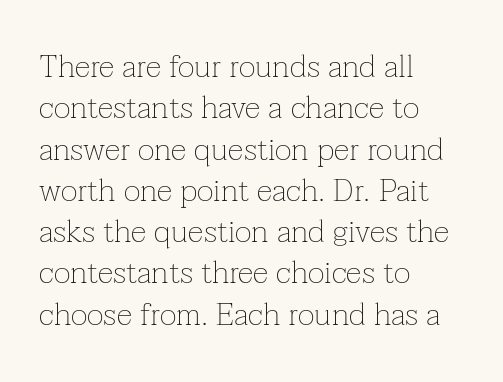
These lines keep a tight, regular rhythm from letter to letter. The passage shown is typed in a proportional face where columns would drift. You can tell from the footed stems that serif type was used. Each new line begins a customary step beneath the previous one.
